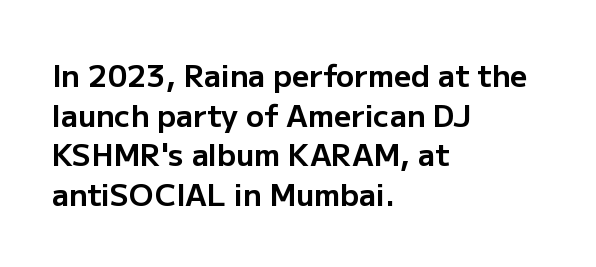
Plenty of ink on the page — the face is bold. The letters stand straight up with perfectly vertical stems. The letters carry no serifs — their stems end cleanly without finishing strokes. Is the letter spacing exaggerated? No — it looks like the ordinary default. Line spacing here is normal.
